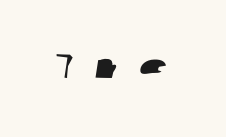
The image shows 34 px wide sans-serif type; set unusually wide letter spacing (+0.41 em), not underlined; low stroke contrast and a medium x-height.
